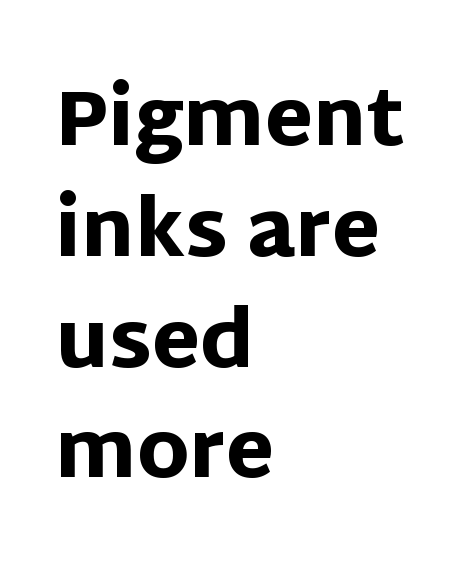
Q: Is the text bold? A: Yes.
Q: Is the text italic (slanted)? A: No, it is upright.
Q: Is the typeface a serif or a sans-serif typeface? A: Sans-serif.
Q: Is the text underlined? A: No.
Q: How is the paragraph aligned? A: Left-aligned.
Q: Is the spacing between letters normal or unusually wide? A: Normal.
Q: Is the spacing between lines tight, normal or loose? A: Normal.
Q: Width (condensed, normal, or wide)? A: Normal.
Q: Stroke contrast? A: Low.
Q: x-height? A: Large.
Q: Monospaced? A: No.
